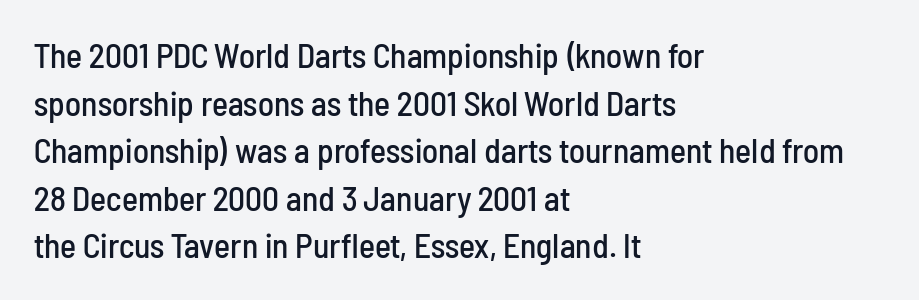
{"serif": "no", "italic": "no", "width": "condensed", "stroke_contrast": "low", "x_height": "medium", "monospaced": "no", "underline": "no", "align": "left", "line_spacing": "normal", "line_spacing_ratio": 1.4, "letter_spacing": "normal", "letter_spacing_em": 0.0, "glyph_px": 34}
